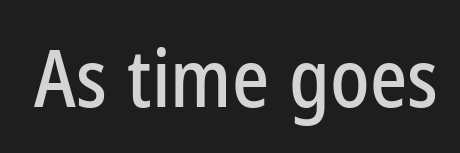
Honestly, the letter spacing is just normal — you wouldn't notice it. Letterform terminals end flat and unadorned throughout the passage. Each letter keeps its own natural width here, so spacing adapts to shape. Letters rest on an invisible, unmarked baseline. This sample uses an upright cut, with every glyph sitting square on the baseline.
